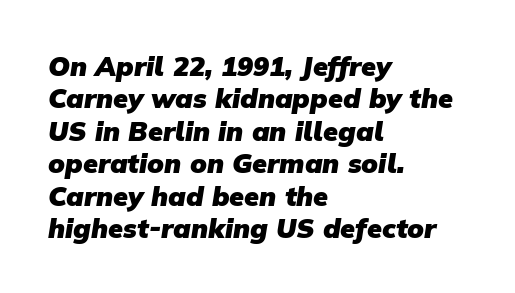
Check the space under the baseline: it is left empty. Does the weight exceed regular? Yes, all the way to bold. Horizontal alignment here is leftward, the default for most running prose. Between one letter and the next there's only the usual sliver of space.
